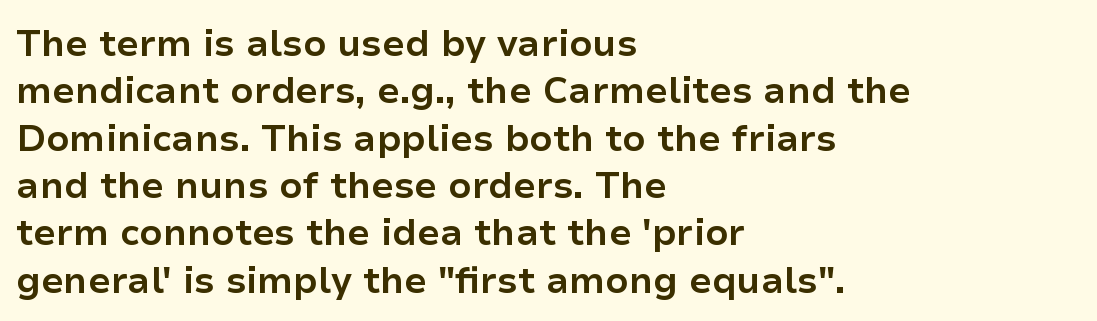
Here the glyphs are tracked normally, forming tight word shapes. The text was rendered using a sans face with plain stroke endings. Weight check: bold — yes, fully. Vertically, the passage feels balanced, rows spaced as you'd expect. Beneath every word, the page is bare.
